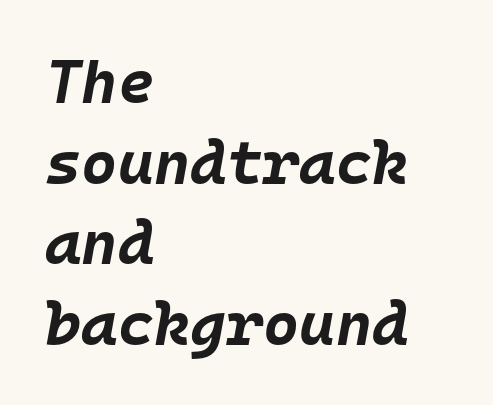
Q: Is the text bold? A: Yes.
Q: Is the text italic (slanted)? A: Yes, it leans right by about 10 degrees.
Q: Is the text underlined? A: No.
Q: How is the paragraph aligned? A: Left-aligned.
Q: Is the spacing between letters normal or unusually wide? A: Normal.
Q: Is the spacing between lines tight, normal or loose? A: Normal.
Q: Width (condensed, normal, or wide)? A: Normal.
Q: Stroke contrast? A: Low.
Q: x-height? A: Large.
Q: Monospaced? A: Yes.
